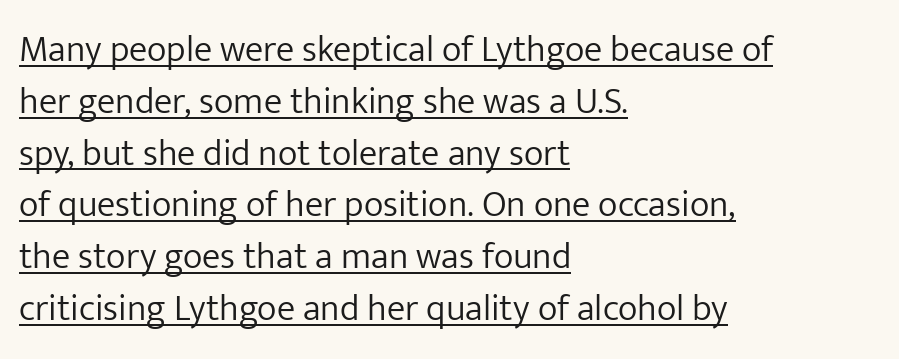
{"serif": "no", "italic": "no", "bold": "no", "weight": "light", "width": "normal", "stroke_contrast": "low", "x_height": "medium", "monospaced": "no", "underline": "yes", "align": "left", "line_spacing": "normal", "line_spacing_ratio": 1.4, "letter_spacing": "normal", "letter_spacing_em": 0.0, "glyph_px": 37}
